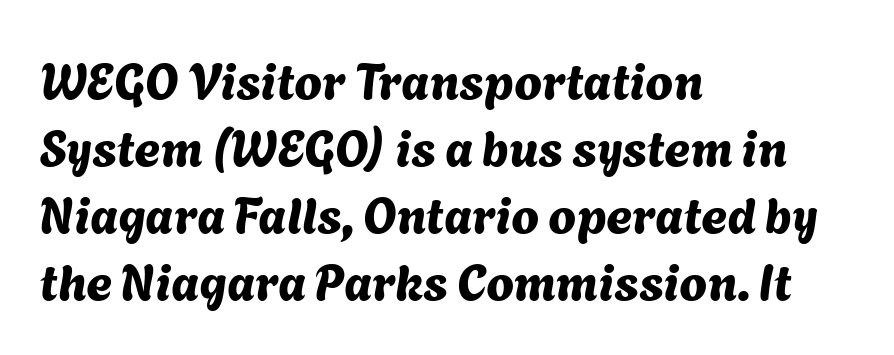
Q: Is the typeface a serif or a sans-serif typeface? A: Sans-serif.
Q: Is the text underlined? A: No.
Q: How is the paragraph aligned? A: Left-aligned.
Q: Is the spacing between letters normal or unusually wide? A: Normal.
Q: Is the spacing between lines tight, normal or loose? A: Normal.
Q: Width (condensed, normal, or wide)? A: Normal.
Q: Stroke contrast? A: Medium.
Q: x-height? A: Medium.
Q: Monospaced? A: No.
